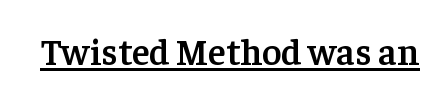
{"serif": "yes", "italic": "no", "bold": "semi", "weight": "semibold", "width": "normal", "stroke_contrast": "low", "x_height": "medium", "monospaced": "no", "underline": "yes", "letter_spacing": "normal", "letter_spacing_em": 0.0, "glyph_px": 37}
